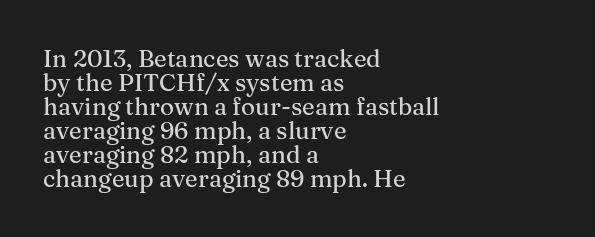
Q: Is the text italic (slanted)? A: No, it is upright.
Q: Is the text underlined? A: No.
Q: How is the paragraph aligned? A: Left-aligned.
Q: Is the spacing between letters normal or unusually wide? A: Normal.
Q: Is the spacing between lines tight, normal or loose? A: Tight.
